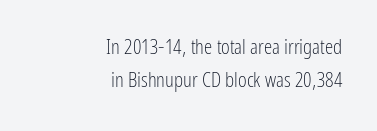
Do the letters lean? They stand straight. Regarding leading, the lines here are spaced in the standard way. Between one letter and the next there's only the usual sliver of space. Plain, unruled lines of type. Where is the straight margin? On the right.
